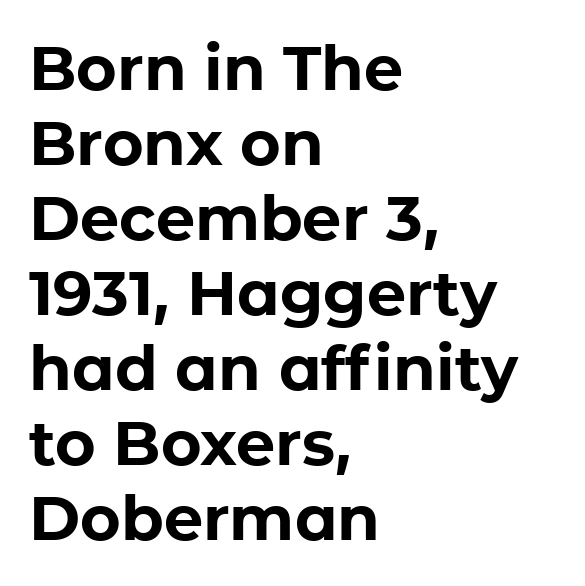
{"serif": "no", "italic": "no", "bold": "yes", "weight": "bold", "width": "normal", "stroke_contrast": "low", "x_height": "medium", "monospaced": "no", "underline": "no", "align": "left", "line_spacing_ratio": 1.21, "letter_spacing": "normal", "letter_spacing_em": 0.0, "glyph_px": 62}
